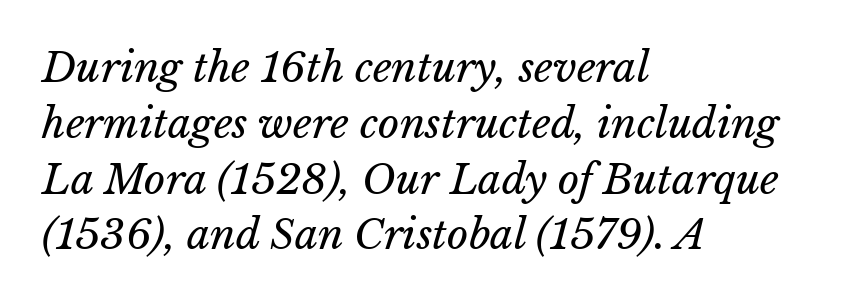
These lines are set flush left with a ragged right edge. Has an underline been added? It has not. Heaviness? Minimal to ordinary, like unemphasized prose. This sample uses plain, unmodified letter spacing. The letters advance in unequal steps, a hallmark of proportional type. The leading is moderate, giving the passage an even texture.
